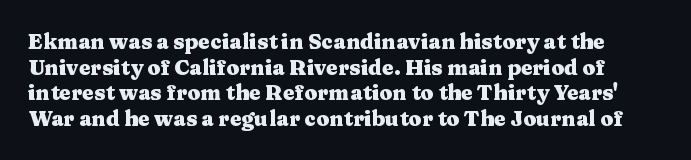
Q: Is the text bold? A: Yes.
Q: Is the text italic (slanted)? A: No, it is upright.
Q: Is the text underlined? A: No.
Q: Is the spacing between letters normal or unusually wide? A: Normal.
